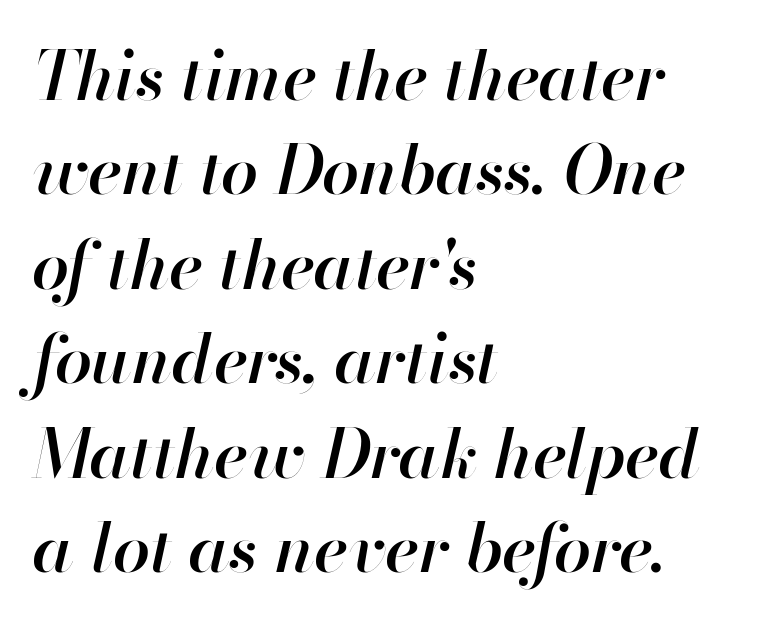
The image shows 67 px semibold type, italic (leaning right); set left-aligned, normal line spacing (1.41x), normal letter spacing, not underlined; high stroke contrast and a small x-height.
